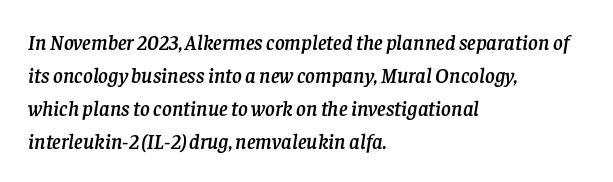
{"italic": "yes", "lean": "right", "slant_degrees": 8, "underline": "no", "align": "left", "line_spacing": "normal", "line_spacing_ratio": 1.57, "letter_spacing": "normal", "letter_spacing_em": 0.0, "glyph_px": 21}
